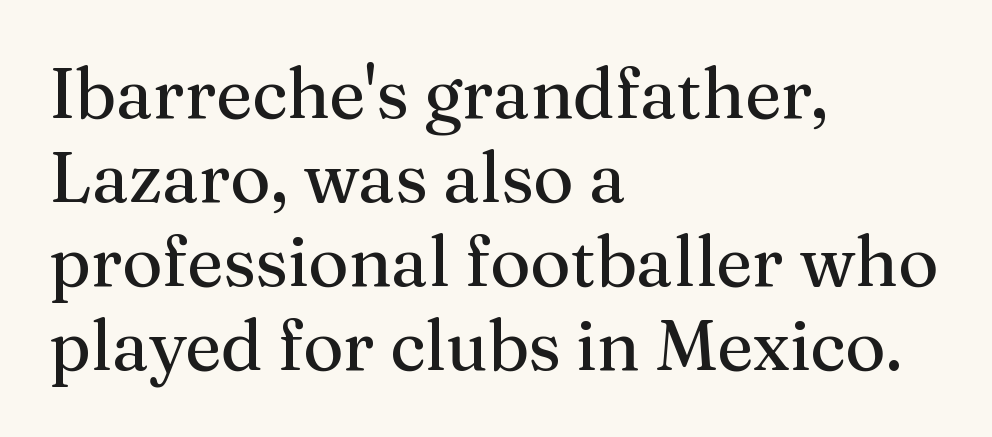
Q: Is the text bold? A: No.
Q: Is the text italic (slanted)? A: No, it is upright.
Q: Is the typeface a serif or a sans-serif typeface? A: Serif.
Q: Is the text underlined? A: No.
Q: How is the paragraph aligned? A: Left-aligned.
Q: Is the spacing between letters normal or unusually wide? A: Normal.
Q: Width (condensed, normal, or wide)? A: Normal.
Q: Stroke contrast? A: Medium.
Q: x-height? A: Medium.
Q: Monospaced? A: No.
